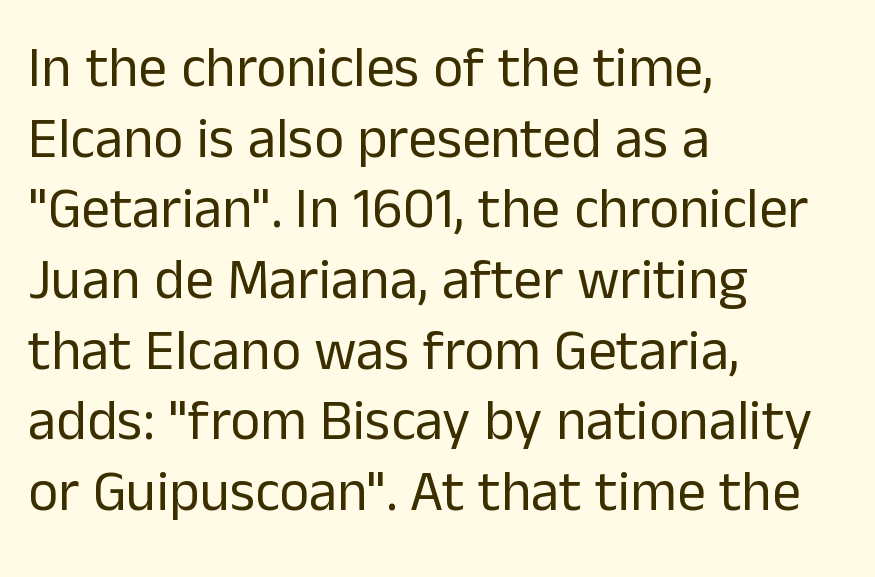
Stroke thickness stays within the range of a standard reading face or lighter. The lines in this sample share a left origin and differ only in where they stop. Words appear dense and cohesive because spacing is normal. The face used here is proportionally spaced, like ordinary book or web type. Grotesque or geometric, the face here clearly has no serifs.
